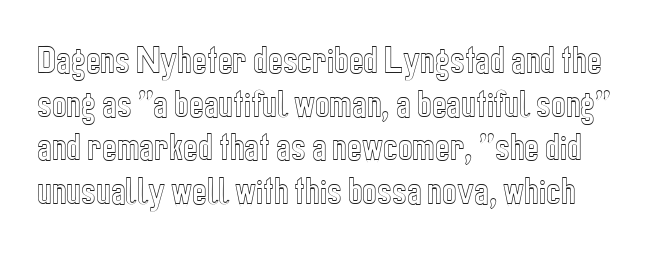
Words appear dense and cohesive because spacing is normal. Character widths vary here, with narrow letters taking less room than wide ones. The space between consecutive lines is moderate. Check under the words: just untouched page. Posture: upright roman.
